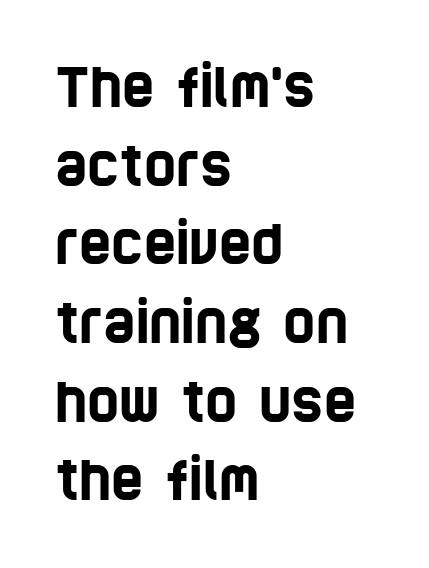
{"serif": "no", "width": "condensed", "stroke_contrast": "low", "x_height": "large", "monospaced": "no", "underline": "no", "align": "left", "line_spacing": "normal", "line_spacing_ratio": 1.43, "letter_spacing": "normal", "letter_spacing_em": 0.0, "glyph_px": 55}
